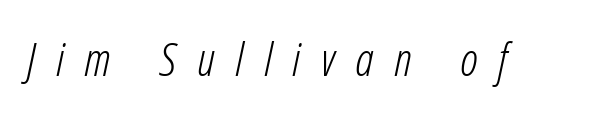
{"italic": "yes", "lean": "right", "slant_degrees": 12, "bold": "no", "weight": "light", "width": "condensed", "stroke_contrast": "low", "x_height": "medium", "monospaced": "no", "underline": "no", "letter_spacing": "wide", "letter_spacing_em": 0.45, "glyph_px": 46}
